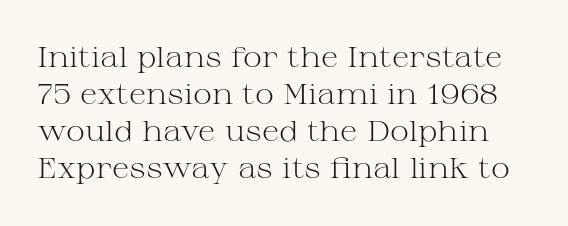
Q: Is the text bold? A: No.
Q: Is the text italic (slanted)? A: No, it is upright.
Q: Is the typeface a serif or a sans-serif typeface? A: Serif.
Q: Is the text underlined? A: No.
Q: Is the spacing between letters normal or unusually wide? A: Normal.
Q: Is the spacing between lines tight, normal or loose? A: Normal.
Q: Width (condensed, normal, or wide)? A: Wide.
Q: Stroke contrast? A: Medium.
Q: x-height? A: Medium.
Q: Monospaced? A: No.
